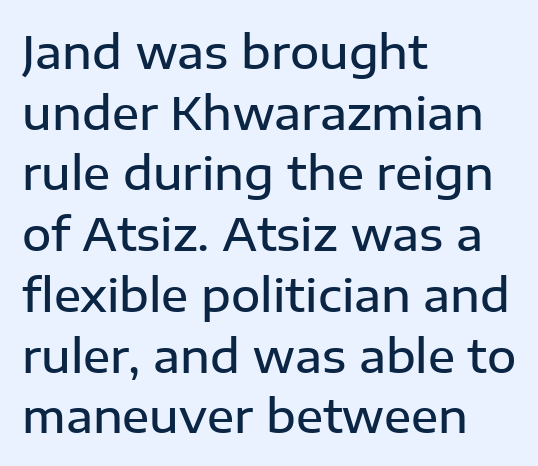
{"serif": "no", "italic": "no", "bold": "semi", "weight": "semibold", "width": "normal", "stroke_contrast": "low", "x_height": "medium", "monospaced": "no", "underline": "no", "align": "left", "line_spacing": "normal", "line_spacing_ratio": 1.35, "letter_spacing": "normal", "letter_spacing_em": 0.0, "glyph_px": 45}
